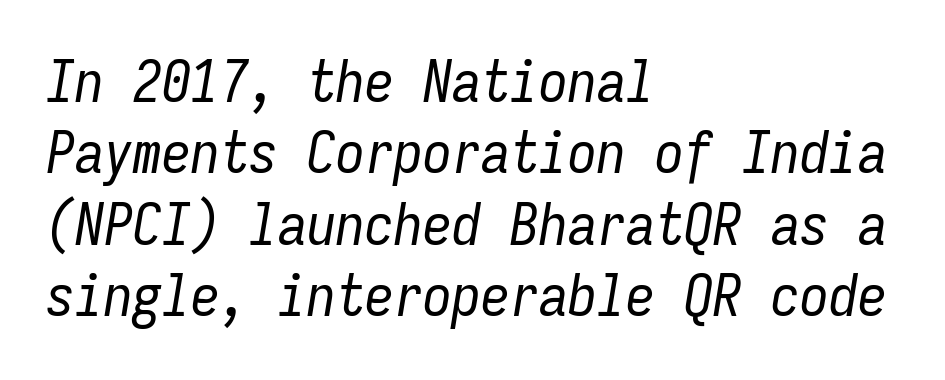
Q: Is the text bold? A: No.
Q: Is the text italic (slanted)? A: Yes, it leans right by about 9 degrees.
Q: Is the text underlined? A: No.
Q: How is the paragraph aligned? A: Left-aligned.
Q: Is the spacing between letters normal or unusually wide? A: Normal.
Q: Width (condensed, normal, or wide)? A: Condensed.
Q: Stroke contrast? A: Low.
Q: x-height? A: Medium.
Q: Monospaced? A: Yes.
